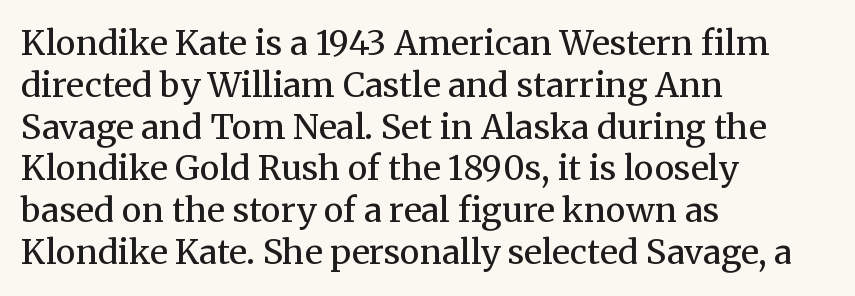
Is this a fixed-width face? No — the glyphs have proportional, varying widths. Typographically, this falls in the serif category. The text block is weighted toward the left margin, trailing off unevenly rightward. The letterforms sit at book weight or below. The space beneath each line is pristine and unruled.
